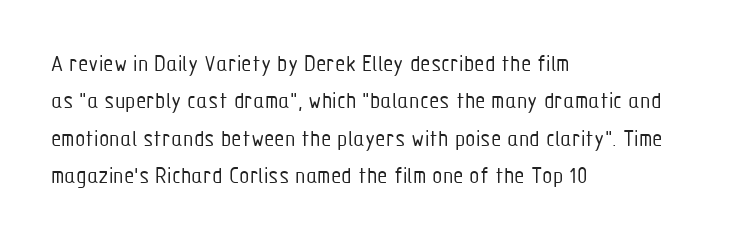
The image shows 24 px text type, upright; set left-aligned, normal line spacing (1.56x), normal letter spacing, not underlined.
